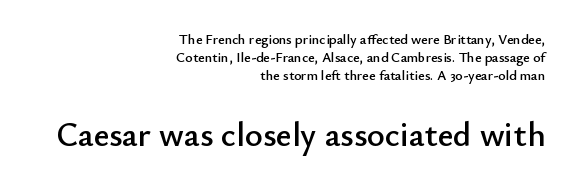
The image shows 34 px sans-serif type, upright; set right-aligned, normal line spacing (1.29x), normal letter spacing, not underlined; the second (bottom) block is 2.43x larger; low stroke contrast and a small x-height.
